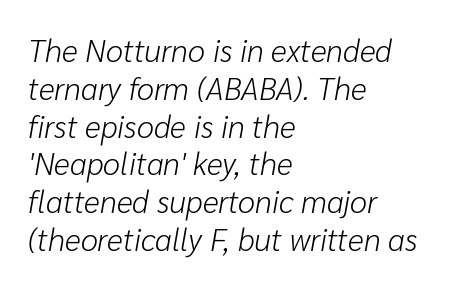
{"italic": "yes", "lean": "right", "slant_degrees": 10, "bold": "no", "weight": "light", "width": "normal", "stroke_contrast": "low", "x_height": "medium", "monospaced": "no", "underline": "no", "align": "left", "line_spacing_ratio": 1.22, "letter_spacing": "normal", "letter_spacing_em": 0.0, "glyph_px": 31}
